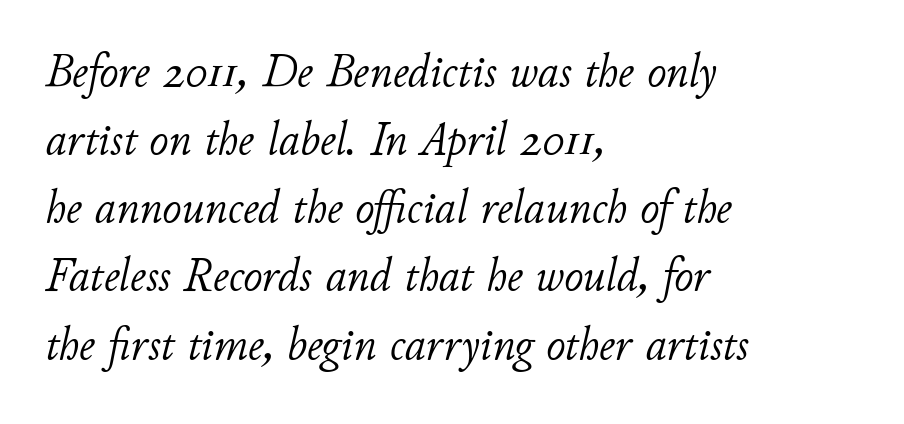
Q: Is the text bold? A: No.
Q: Is the text italic (slanted)? A: Yes, it leans right by about 11 degrees.
Q: Is the text underlined? A: No.
Q: How is the paragraph aligned? A: Left-aligned.
Q: Is the spacing between letters normal or unusually wide? A: Normal.
Q: Is the spacing between lines tight, normal or loose? A: Normal.
Q: Width (condensed, normal, or wide)? A: Normal.
Q: Stroke contrast? A: Low.
Q: x-height? A: Small.
Q: Monospaced? A: No.
